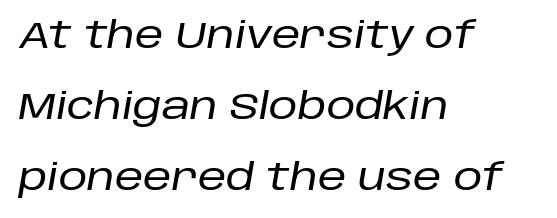
{"italic": "yes", "lean": "right", "slant_degrees": 10, "width": "normal", "stroke_contrast": "low", "x_height": "large", "monospaced": "no", "underline": "no", "align": "left", "line_spacing": "loose", "line_spacing_ratio": 1.97, "letter_spacing": "normal", "letter_spacing_em": 0.0, "glyph_px": 36}
